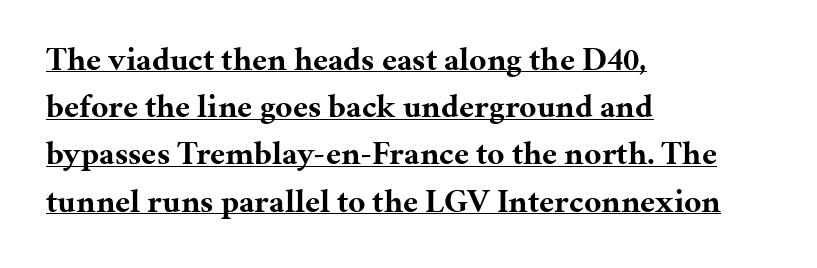
The image shows 33 px bold serif type, upright; set left-aligned, normal line spacing (1.43x), normal letter spacing, underlined; medium stroke contrast and a medium x-height.
